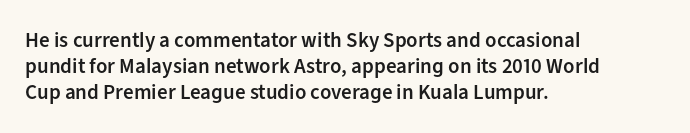
Weight: semibold (demi). Clear beneath every line of the passage. Nothing unusual about the tracking: characters are spaced as the font intends. Notice how the stems are strictly vertical — no italics here. This sample is left-justified, so line endings fall wherever the words run out.
